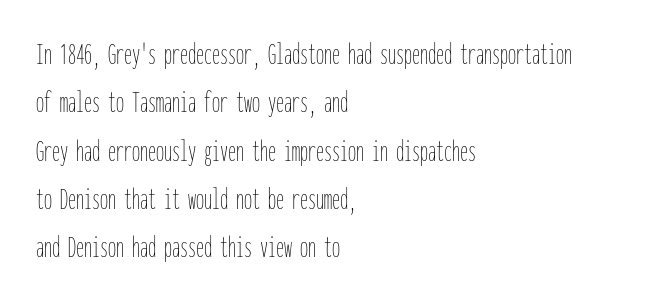
The image shows 32 px thin, condensed type, upright, monospaced; set left-aligned, normal line spacing (1.51x), normal letter spacing, not underlined; low stroke contrast and a medium x-height.
